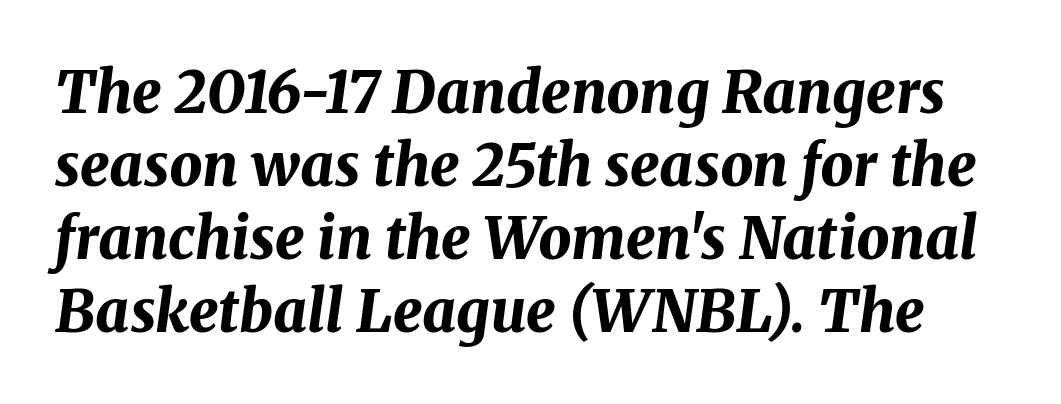
Q: Is the text bold? A: Yes.
Q: Is the text italic (slanted)? A: Yes, it leans right by about 8 degrees.
Q: Is the text underlined? A: No.
Q: Is the spacing between letters normal or unusually wide? A: Normal.
Q: Is the spacing between lines tight, normal or loose? A: Normal.
Q: Width (condensed, normal, or wide)? A: Normal.
Q: Stroke contrast? A: Medium.
Q: x-height? A: Medium.
Q: Monospaced? A: No.
